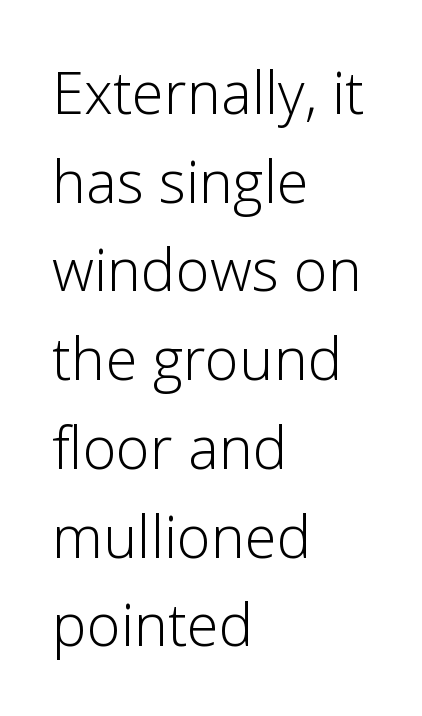
Inter-character spacing is left at the font's built-in metrics. The cut favours lightness, reaching ordinary text weight at its darkest. Compared with a centered layout, this one pins lines to the left instead. Descenders are the only things crossing below the line. Serif or sans? Sans — the stroke terminals are bare. This sample has the flowing, uneven cadence of proportional lettering.
